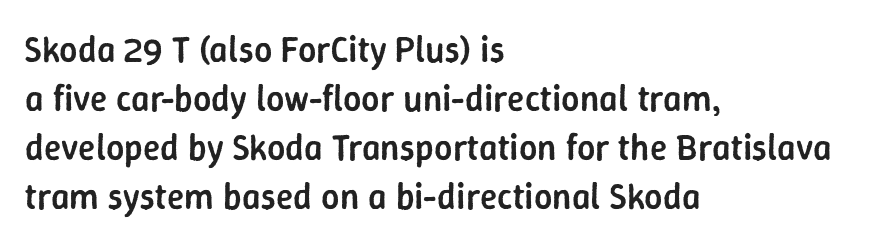
{"serif": "no", "italic": "no", "bold": "semi", "weight": "semibold", "width": "normal", "stroke_contrast": "low", "x_height": "medium", "monospaced": "no", "underline": "no", "align": "left", "line_spacing": "normal", "line_spacing_ratio": 1.36, "letter_spacing": "normal", "letter_spacing_em": 0.0, "glyph_px": 36}
